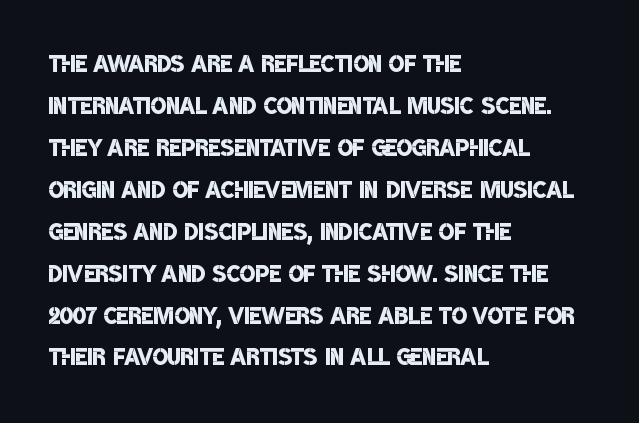
What's the leading like? Ordinary, nothing unusual. Honestly, there is no underline to notice here at all. This sample uses a sans-serif face. Proportional: the letters do not fall into vertical columns. Look at the stroke-to-counter ratio: somewhat heavy, a semibold.
